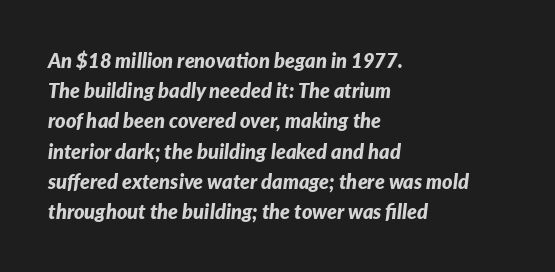
Q: Is the text bold? A: Yes.
Q: Is the text italic (slanted)? A: Yes, it leans right by about 7 degrees.
Q: Is the text underlined? A: No.
Q: How is the paragraph aligned? A: Left-aligned.
Q: Is the spacing between letters normal or unusually wide? A: Normal.
Q: Is the spacing between lines tight, normal or loose? A: Normal.
